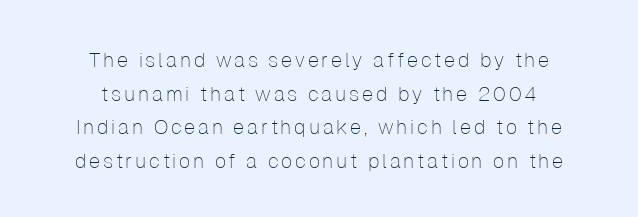
The weight tops out at a normal text grade. In CSS terms this would be text-align: center. When letters stand straight like this, we call the style roman or upright. The passage shown is not underscored anywhere.
